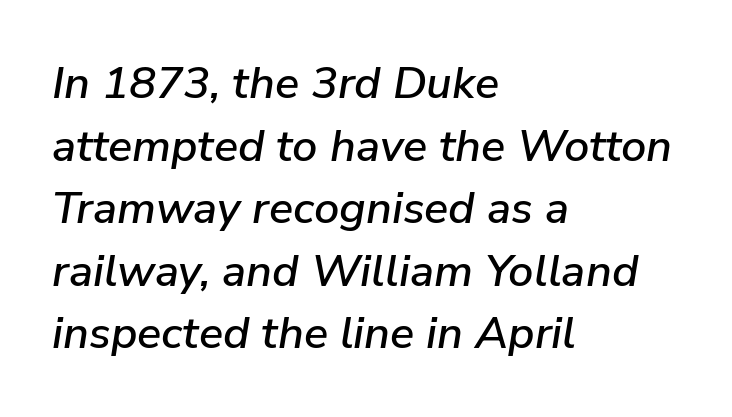
Q: Is the text italic (slanted)? A: Yes, it leans right by about 9 degrees.
Q: Is the text underlined? A: No.
Q: How is the paragraph aligned? A: Left-aligned.
Q: Is the spacing between letters normal or unusually wide? A: Normal.
Q: Is the spacing between lines tight, normal or loose? A: Normal.
Q: Width (condensed, normal, or wide)? A: Normal.
Q: Stroke contrast? A: Low.
Q: x-height? A: Medium.
Q: Monospaced? A: No.
